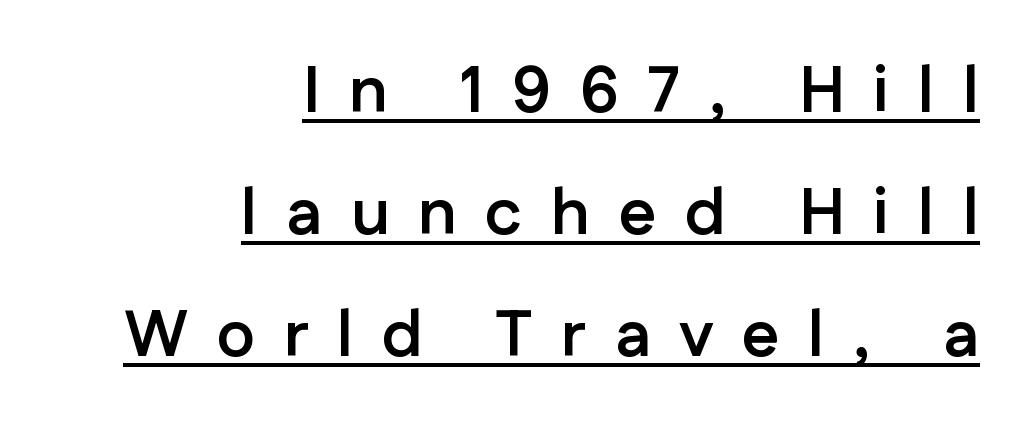
Serif or sans? Sans — the stroke terminals are bare. A baseline rule has been typeset under these characters. Do the characters align in a grid? No, the font is proportional. Quick note: not italic, upright. Substantial extra tracking has been applied to these lines.
